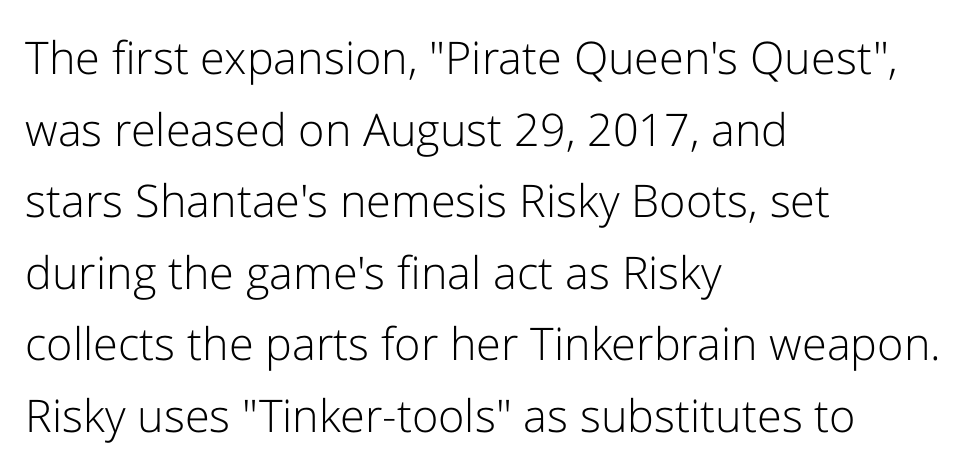
Q: Is the text bold? A: No.
Q: Is the text italic (slanted)? A: No, it is upright.
Q: Is the typeface a serif or a sans-serif typeface? A: Sans-serif.
Q: Is the text underlined? A: No.
Q: How is the paragraph aligned? A: Left-aligned.
Q: Is the spacing between letters normal or unusually wide? A: Normal.
Q: Is the spacing between lines tight, normal or loose? A: Normal.
Q: Width (condensed, normal, or wide)? A: Normal.
Q: Stroke contrast? A: Low.
Q: x-height? A: Medium.
Q: Monospaced? A: No.
